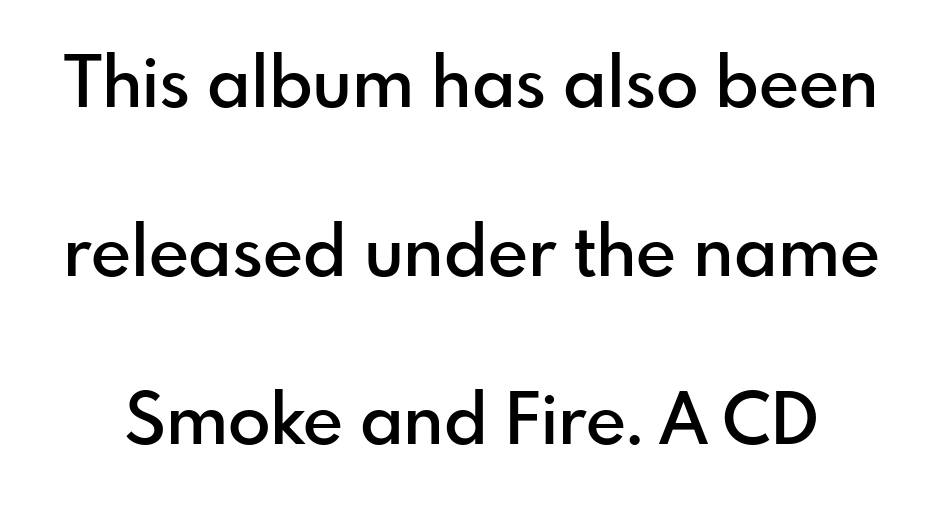
{"serif": "no", "italic": "no", "bold": "semi", "weight": "semibold", "width": "normal", "stroke_contrast": "low", "x_height": "small", "monospaced": "no", "underline": "no", "line_spacing": "loose", "line_spacing_ratio": 2.41, "letter_spacing": "normal", "letter_spacing_em": 0.0, "glyph_px": 70}
